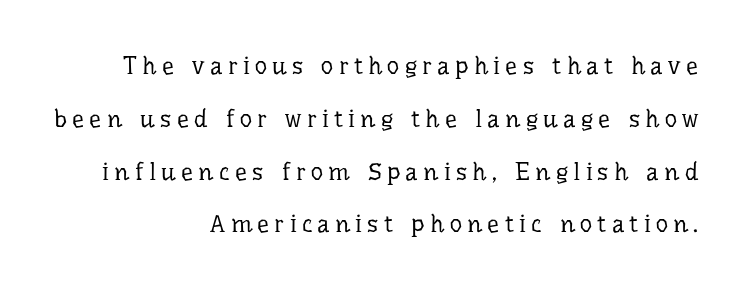
Notice how the passage keeps a crisp vertical edge on the right only. Weight: not bold — regular or lighter. The block of text is sparse from top to bottom, with ample space between rows. Substantial extra tracking has been applied to these lines. Check the space under the baseline: it is left empty.
